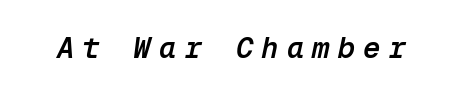
Q: Is the text bold? A: Semi-bold.
Q: Is the text italic (slanted)? A: Yes, it leans right by about 12 degrees.
Q: Is the text underlined? A: No.
Q: Is the spacing between letters normal or unusually wide? A: Unusually wide.
Q: Width (condensed, normal, or wide)? A: Normal.
Q: Stroke contrast? A: Low.
Q: x-height? A: Medium.
Q: Monospaced? A: Yes.
